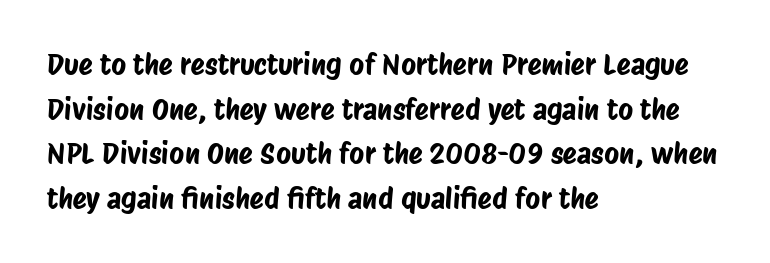
The image shows 29 px condensed sans-serif type; set left-aligned, normal line spacing (1.54x), normal letter spacing, not underlined; low stroke contrast and a large x-height.
